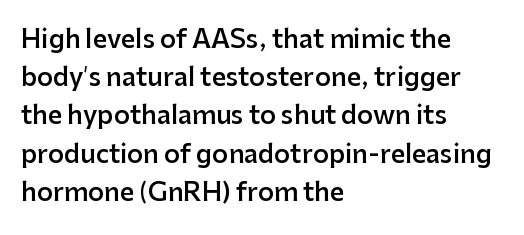
Q: Is the text bold? A: Semi-bold.
Q: Is the text italic (slanted)? A: No, it is upright.
Q: Is the text underlined? A: No.
Q: How is the paragraph aligned? A: Left-aligned.
Q: Is the spacing between letters normal or unusually wide? A: Normal.
Q: Is the spacing between lines tight, normal or loose? A: Normal.
